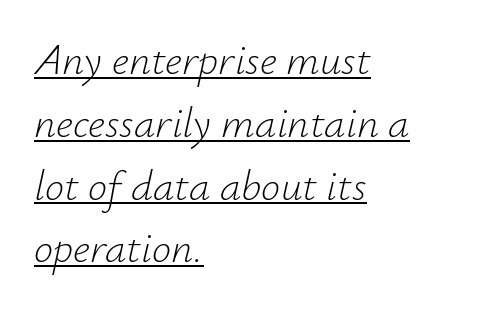
Q: Is the text bold? A: No.
Q: Is the text italic (slanted)? A: Yes, it leans right by about 12 degrees.
Q: Is the text underlined? A: Yes.
Q: How is the paragraph aligned? A: Left-aligned.
Q: Is the spacing between letters normal or unusually wide? A: Normal.
Q: Is the spacing between lines tight, normal or loose? A: Normal.
Q: Width (condensed, normal, or wide)? A: Normal.
Q: Stroke contrast? A: Low.
Q: x-height? A: Small.
Q: Monospaced? A: No.
